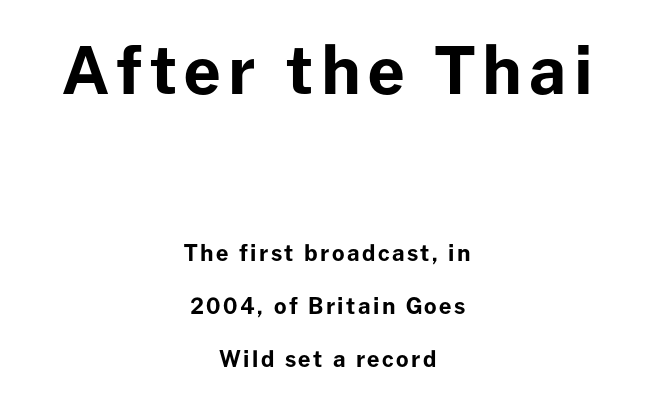
Q: Is the text bold? A: Yes.
Q: Is the text italic (slanted)? A: No, it is upright.
Q: Is the typeface a serif or a sans-serif typeface? A: Sans-serif.
Q: Is the text underlined? A: No.
Q: How is the paragraph aligned? A: Centered.
Q: Is the spacing between lines tight, normal or loose? A: Loose.
Q: Which block of text is set in a larger size, the first (top) or the second (bottom)? A: The first (top) one.
Q: Width (condensed, normal, or wide)? A: Normal.
Q: Stroke contrast? A: Low.
Q: x-height? A: Medium.
Q: Monospaced? A: No.
